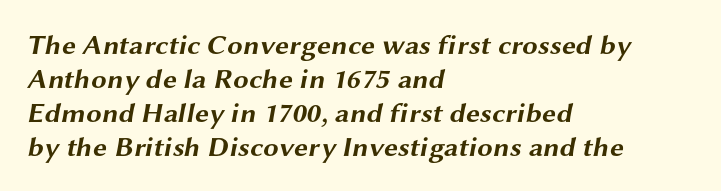
{"serif": "no", "bold": "yes", "weight": "bold", "width": "wide", "stroke_contrast": "medium", "x_height": "medium", "monospaced": "no", "underline": "no", "align": "left", "line_spacing_ratio": 1.21, "letter_spacing": "normal", "letter_spacing_em": 0.0, "glyph_px": 28}
